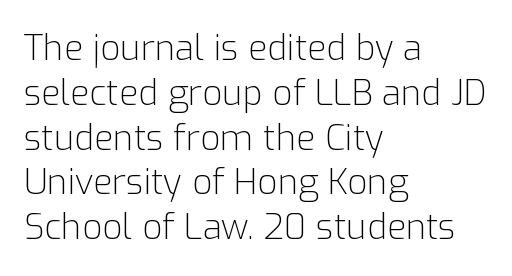
Honestly, there is no underline to notice here at all. This reads as an unemphasized weight, regular at the heaviest. Quick note: not italic, upright. A typesetter would call this proportional, since set widths differ per character.
